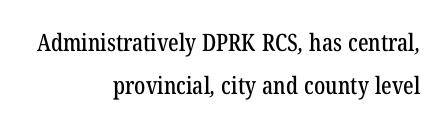
{"underline": "no", "align": "right", "line_spacing_ratio": 1.8, "letter_spacing": "normal", "letter_spacing_em": 0.0, "glyph_px": 24}
